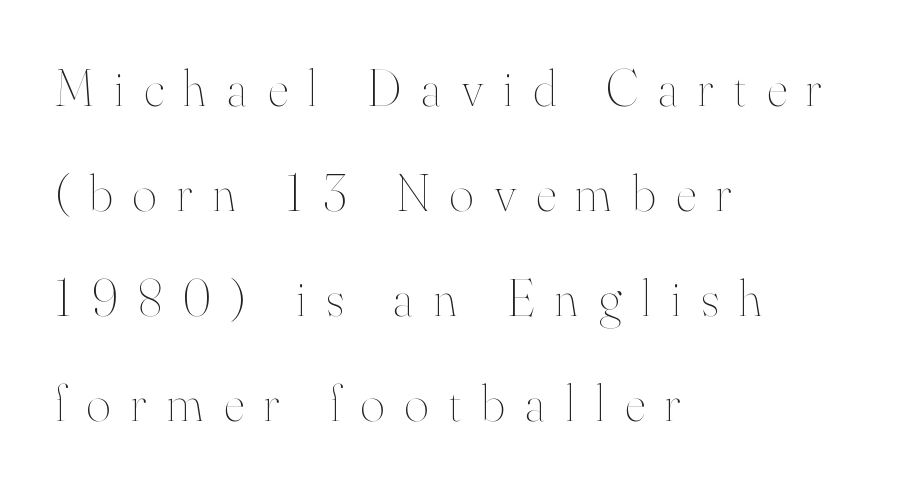
{"italic": "no", "bold": "no", "weight": "thin", "width": "normal", "stroke_contrast": "high", "x_height": "small", "monospaced": "no", "underline": "no", "align": "left", "line_spacing": "loose", "line_spacing_ratio": 2.02, "letter_spacing": "wide", "letter_spacing_em": 0.39, "glyph_px": 52}
